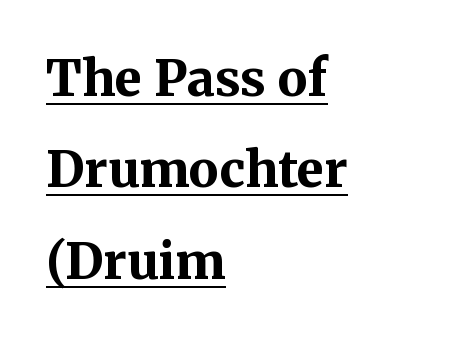
{"serif": "yes", "italic": "no", "bold": "yes", "weight": "bold", "width": "normal", "stroke_contrast": "medium", "x_height": "medium", "monospaced": "no", "underline": "yes", "align": "left", "line_spacing_ratio": 1.83, "letter_spacing": "normal", "letter_spacing_em": 0.0, "glyph_px": 50}
